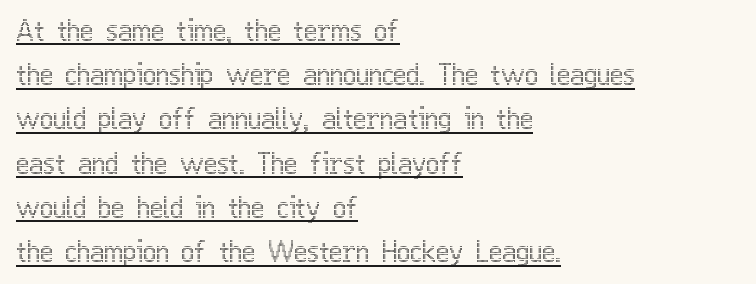
Q: Is the text italic (slanted)? A: No, it is upright.
Q: Is the text underlined? A: Yes.
Q: How is the paragraph aligned? A: Left-aligned.
Q: Is the spacing between letters normal or unusually wide? A: Normal.
Q: Is the spacing between lines tight, normal or loose? A: Normal.
Q: Width (condensed, normal, or wide)? A: Condensed.
Q: x-height? A: Medium.
Q: Monospaced? A: No.
